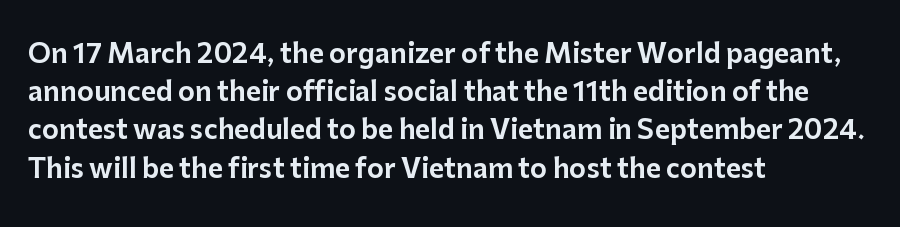
{"italic": "no", "underline": "no", "align": "left", "line_spacing": "normal", "line_spacing_ratio": 1.47, "letter_spacing": "normal", "letter_spacing_em": 0.0, "glyph_px": 26}
